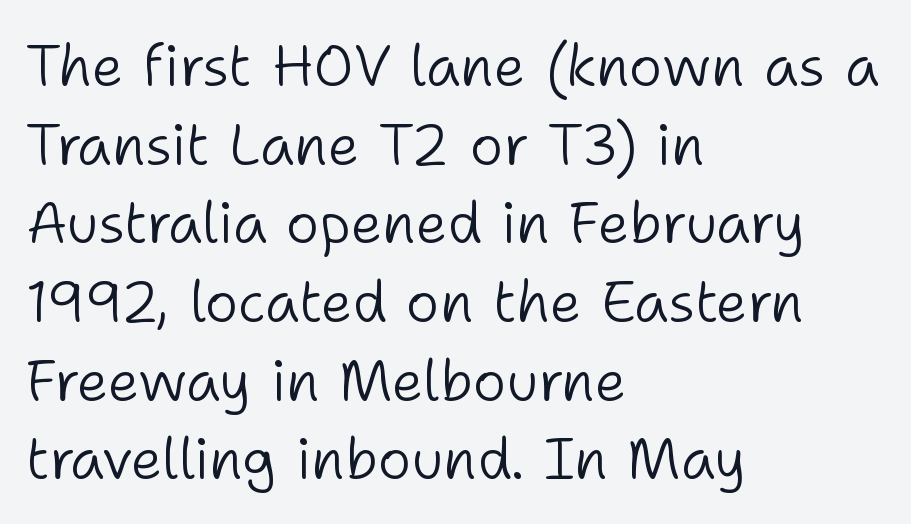
This sample has the flowing, uneven cadence of proportional lettering. The font's upright variant was chosen for this text. Characters follow at the spacing the type designer built in. Is the stroke heavy? The answer is a plain regular-or-lighter. The passage shown is typeset with a sans-serif family. Underline: absent.
